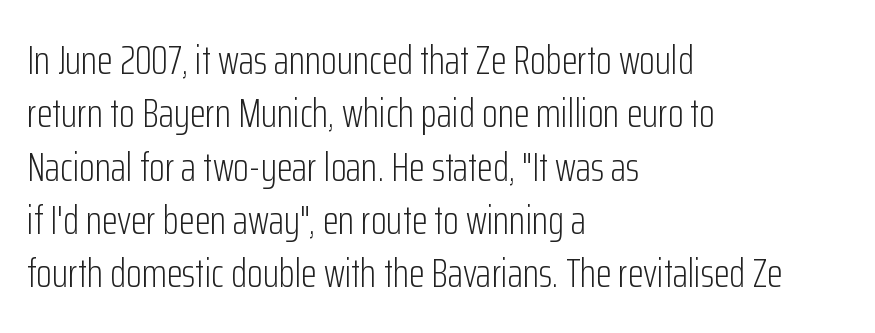
Q: Is the text bold? A: No.
Q: Is the text italic (slanted)? A: No, it is upright.
Q: Is the typeface a serif or a sans-serif typeface? A: Sans-serif.
Q: Is the text underlined? A: No.
Q: How is the paragraph aligned? A: Left-aligned.
Q: Is the spacing between letters normal or unusually wide? A: Normal.
Q: Is the spacing between lines tight, normal or loose? A: Normal.
Q: Width (condensed, normal, or wide)? A: Condensed.
Q: Stroke contrast? A: Low.
Q: x-height? A: Medium.
Q: Monospaced? A: No.
